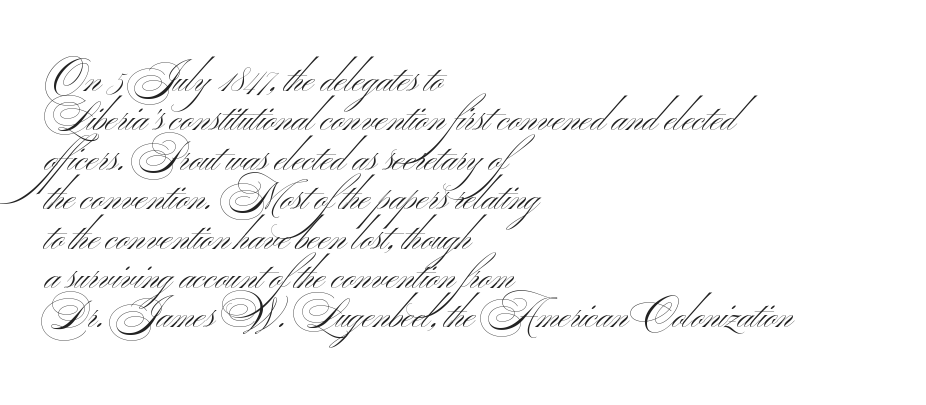
Q: Is the text bold? A: No.
Q: Is the typeface a serif or a sans-serif typeface? A: Sans-serif.
Q: Is the text underlined? A: No.
Q: How is the paragraph aligned? A: Left-aligned.
Q: Is the spacing between letters normal or unusually wide? A: Normal.
Q: Is the spacing between lines tight, normal or loose? A: Tight.
Q: Width (condensed, normal, or wide)? A: Wide.
Q: Stroke contrast? A: Medium.
Q: x-height? A: Small.
Q: Monospaced? A: No.
